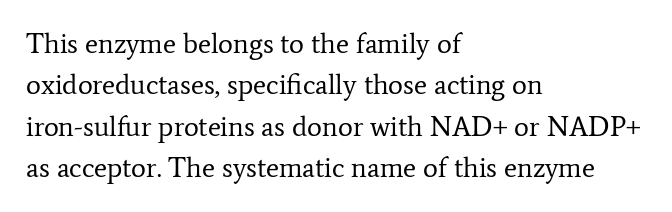
Q: Is the text bold? A: No.
Q: Is the text italic (slanted)? A: No, it is upright.
Q: Is the typeface a serif or a sans-serif typeface? A: Serif.
Q: Is the text underlined? A: No.
Q: How is the paragraph aligned? A: Left-aligned.
Q: Is the spacing between letters normal or unusually wide? A: Normal.
Q: Is the spacing between lines tight, normal or loose? A: Normal.
Q: Width (condensed, normal, or wide)? A: Normal.
Q: Stroke contrast? A: Low.
Q: x-height? A: Medium.
Q: Monospaced? A: No.
